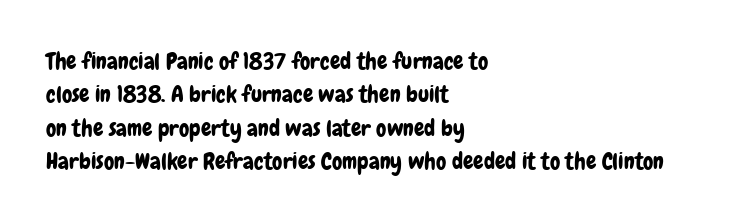
{"italic": "no", "underline": "no", "align": "left", "line_spacing": "normal", "line_spacing_ratio": 1.45, "letter_spacing": "normal", "letter_spacing_em": 0.0, "glyph_px": 23}
